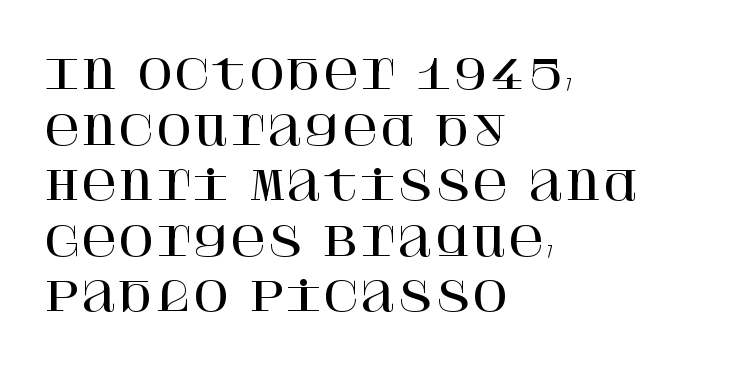
The image shows 40 px serif type, upright; set left-aligned, normal line spacing (1.39x), normal letter spacing, not underlined; high stroke contrast and a large x-height.
